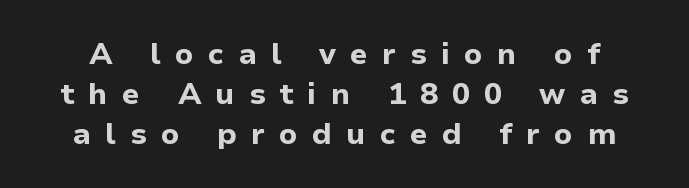
Leading matches the norm, producing a regular column. Loose tracking; the words dissolve into strings of separated letters. Letters rest on an invisible, unmarked baseline. The rendering uses natural spacing where letterforms have individual widths.
